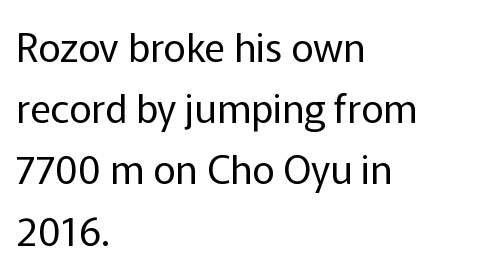
{"serif": "no", "italic": "no", "bold": "no", "weight": "regular", "width": "normal", "stroke_contrast": "low", "x_height": "medium", "monospaced": "no", "underline": "no", "align": "left", "line_spacing": "normal", "line_spacing_ratio": 1.57, "letter_spacing": "normal", "letter_spacing_em": 0.0, "glyph_px": 39}
